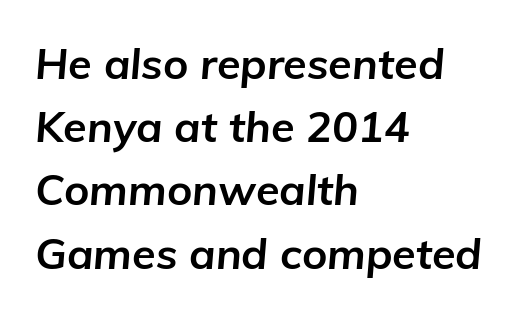
The image shows 43 px bold type, italic (leaning right); set left-aligned, normal line spacing (1.47x), normal letter spacing, not underlined; low stroke contrast and a medium x-height.
